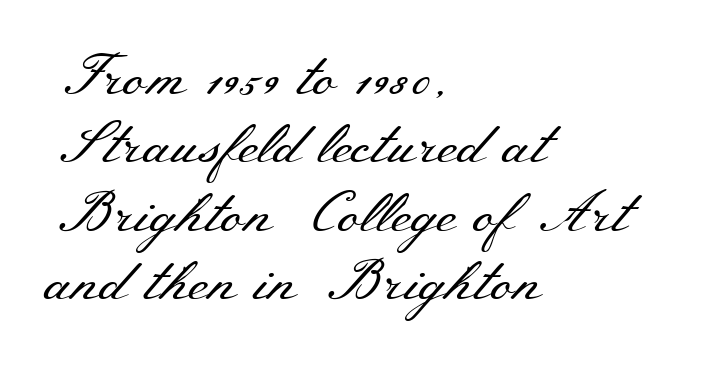
Only glyphs here, with clear space below each row. Look at the tracking — it's just the regular setting, nothing added. Line beginnings align vertically; line endings do not. Varying glyph widths throughout — classic text-font behaviour. These lines are composed in type with serifs.
